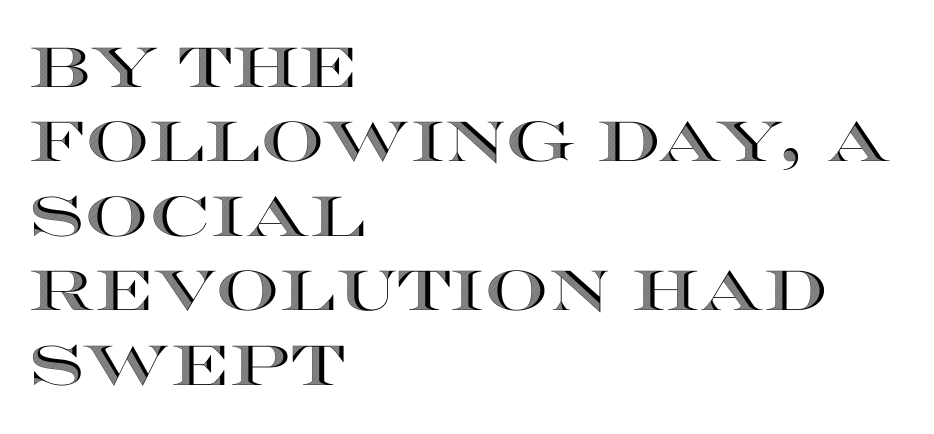
{"italic": "no", "width": "wide", "x_height": "large", "monospaced": "no", "underline": "no", "align": "left", "line_spacing": "normal", "line_spacing_ratio": 1.33, "letter_spacing": "normal", "letter_spacing_em": 0.0, "glyph_px": 56}
